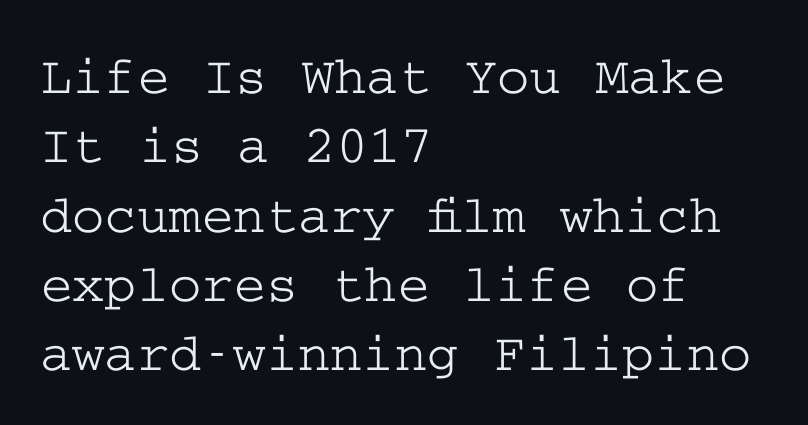
Q: Is the text italic (slanted)? A: No, it is upright.
Q: Is the typeface a serif or a sans-serif typeface? A: Serif.
Q: Is the text underlined? A: No.
Q: How is the paragraph aligned? A: Left-aligned.
Q: Is the spacing between letters normal or unusually wide? A: Normal.
Q: Is the spacing between lines tight, normal or loose? A: Normal.
Q: Width (condensed, normal, or wide)? A: Wide.
Q: Stroke contrast? A: Low.
Q: x-height? A: Medium.
